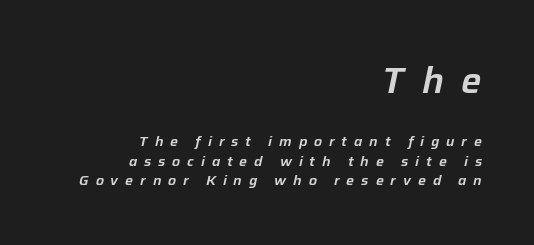
Glyph-to-glyph distance is far greater than everyday printed text. Italic: yes, the glyphs are oblique. Which chunk is bigger? The first one — the top block dwarfs the bottom. Students, observe: this is what conventionally led text looks like. Character widths vary here, with narrow letters taking less room than wide ones. The compositor pushed each line to the right boundary.
